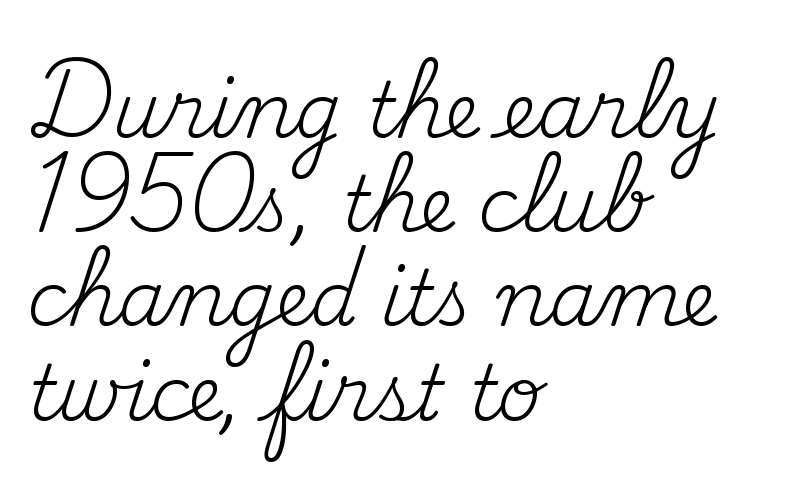
Q: Is the text bold? A: No.
Q: Is the text italic (slanted)? A: Yes.
Q: Is the typeface a serif or a sans-serif typeface? A: Serif.
Q: Is the text underlined? A: No.
Q: How is the paragraph aligned? A: Left-aligned.
Q: Is the spacing between letters normal or unusually wide? A: Normal.
Q: Width (condensed, normal, or wide)? A: Normal.
Q: Stroke contrast? A: Medium.
Q: x-height? A: Small.
Q: Monospaced? A: No.
